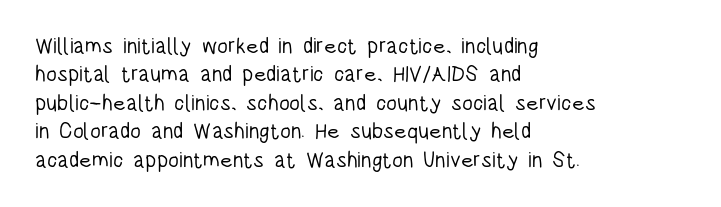
Rule under the text: the space is simply empty. Honestly, the letter spacing is just normal — you wouldn't notice it. The font's upright variant was chosen for this text. The strokes are not fattened; the text isn't bold. Layout note: lines flush left. The designer left line spacing at the default.
